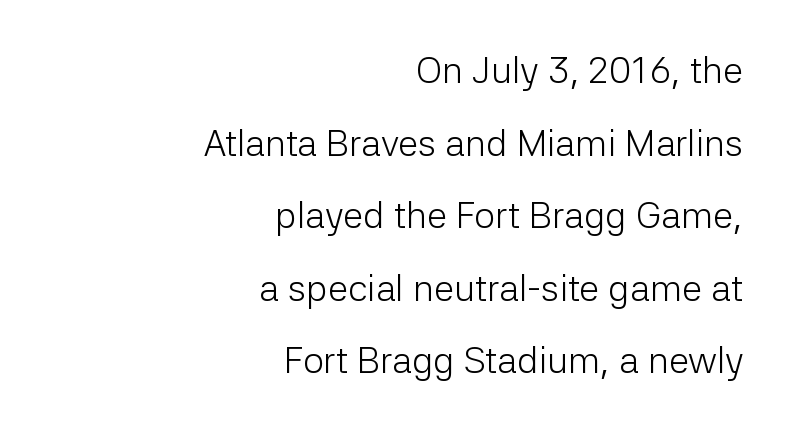
Font category for this specimen: sans-serif. The lines are quadded right. Reading down the column, the eye jumps a long way to each next line. Designer's note — italics off, roman on. Look at the tracking — it's just the regular setting, nothing added.
